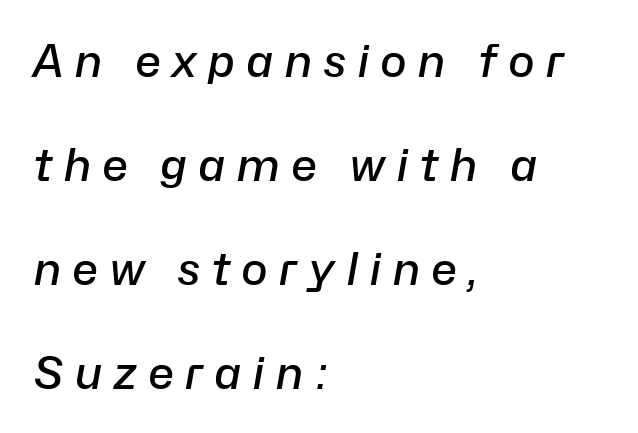
Q: Is the text bold? A: Semi-bold.
Q: Is the text italic (slanted)? A: Yes, it leans right by about 10 degrees.
Q: Is the text underlined? A: No.
Q: How is the paragraph aligned? A: Left-aligned.
Q: Is the spacing between letters normal or unusually wide? A: Unusually wide.
Q: Is the spacing between lines tight, normal or loose? A: Loose.
Q: Width (condensed, normal, or wide)? A: Normal.
Q: Stroke contrast? A: Low.
Q: x-height? A: Medium.
Q: Monospaced? A: No.
